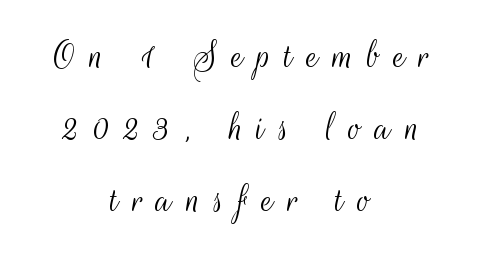
Q: Is the text bold? A: No.
Q: Is the text italic (slanted)? A: Yes.
Q: Is the typeface a serif or a sans-serif typeface? A: Sans-serif.
Q: Is the text underlined? A: No.
Q: How is the paragraph aligned? A: Centered.
Q: Is the spacing between letters normal or unusually wide? A: Unusually wide.
Q: Width (condensed, normal, or wide)? A: Condensed.
Q: Stroke contrast? A: Medium.
Q: x-height? A: Small.
Q: Monospaced? A: No.
